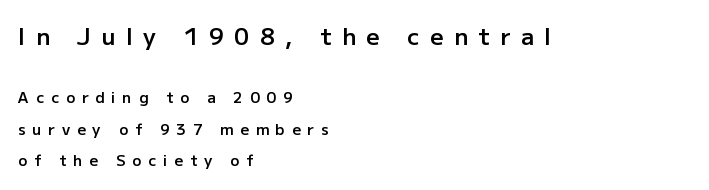
Block one is the big one; block two sits smaller underneath. Posture: vertical. You could fit nearly another row in the gap between these rows. The tracking reads as deliberately expanded to a designer's eye. Words float on clear page, feet unadorned.
